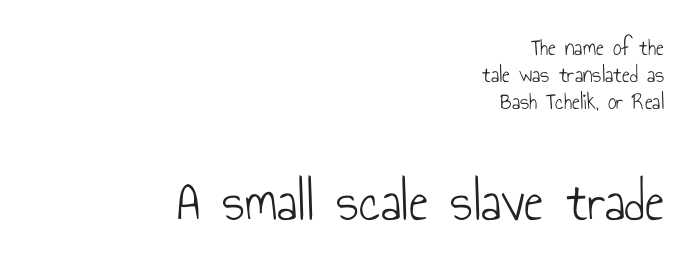
Ink coverage per letter is moderate at most. Observe the absence of serifs on each vertical stroke in this sample. Rule under the text: the space is simply empty. This is roman type, the default non-slanted kind. Character widths vary here, with narrow letters taking less room than wide ones.
